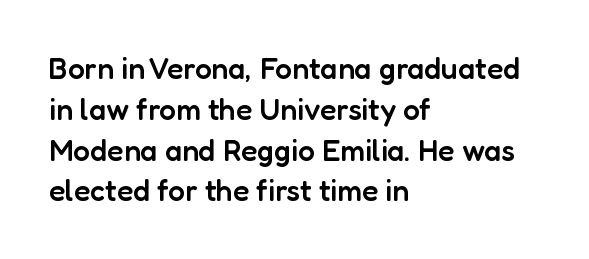
Q: Is the text bold? A: Semi-bold.
Q: Is the text italic (slanted)? A: No, it is upright.
Q: Is the typeface a serif or a sans-serif typeface? A: Sans-serif.
Q: Is the text underlined? A: No.
Q: How is the paragraph aligned? A: Left-aligned.
Q: Is the spacing between letters normal or unusually wide? A: Normal.
Q: Is the spacing between lines tight, normal or loose? A: Normal.
Q: Width (condensed, normal, or wide)? A: Normal.
Q: Stroke contrast? A: Low.
Q: x-height? A: Medium.
Q: Monospaced? A: No.
